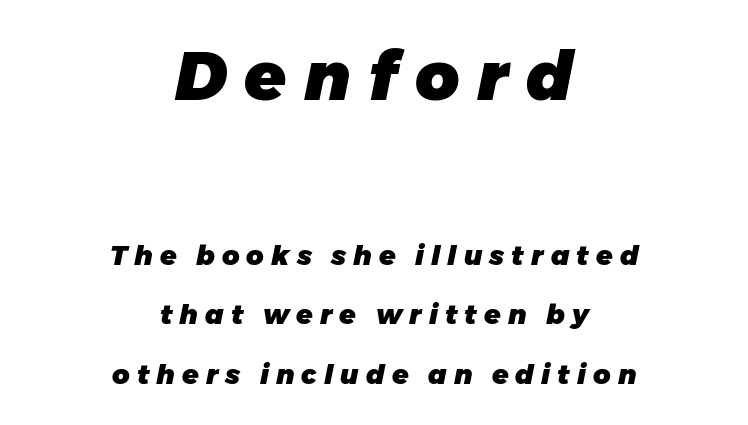
Q: Is the text bold? A: Yes.
Q: Is the text italic (slanted)? A: Yes, it leans right by about 11 degrees.
Q: Is the text underlined? A: No.
Q: How is the paragraph aligned? A: Centered.
Q: Is the spacing between letters normal or unusually wide? A: Unusually wide.
Q: Is the spacing between lines tight, normal or loose? A: Loose.
Q: Which block of text is set in a larger size, the first (top) or the second (bottom)? A: The first (top) one.
Q: Width (condensed, normal, or wide)? A: Normal.
Q: Stroke contrast? A: Low.
Q: x-height? A: Medium.
Q: Monospaced? A: No.
